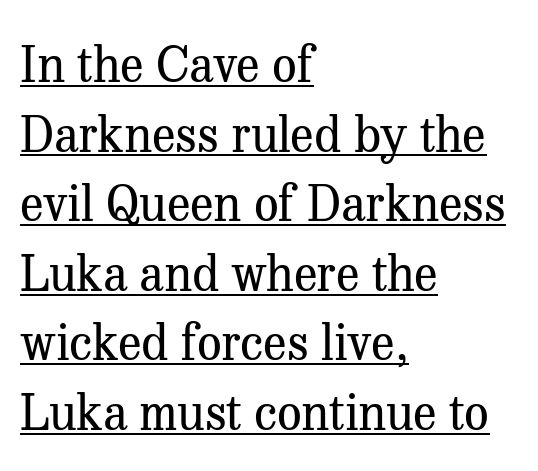
Q: Is the text bold? A: No.
Q: Is the text italic (slanted)? A: No, it is upright.
Q: Is the typeface a serif or a sans-serif typeface? A: Serif.
Q: Is the text underlined? A: Yes.
Q: How is the paragraph aligned? A: Left-aligned.
Q: Is the spacing between letters normal or unusually wide? A: Normal.
Q: Is the spacing between lines tight, normal or loose? A: Normal.
Q: Width (condensed, normal, or wide)? A: Normal.
Q: Stroke contrast? A: Medium.
Q: x-height? A: Medium.
Q: Monospaced? A: No.
